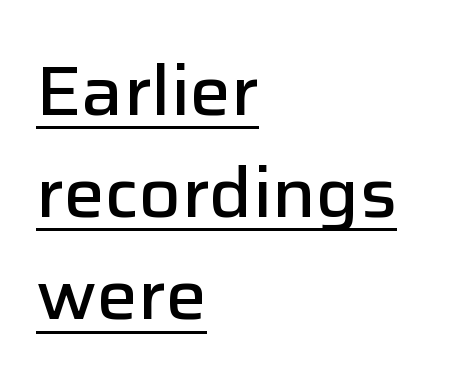
Q: Is the text bold? A: Semi-bold.
Q: Is the text italic (slanted)? A: No, it is upright.
Q: Is the typeface a serif or a sans-serif typeface? A: Sans-serif.
Q: Is the text underlined? A: Yes.
Q: How is the paragraph aligned? A: Left-aligned.
Q: Is the spacing between letters normal or unusually wide? A: Normal.
Q: Is the spacing between lines tight, normal or loose? A: Normal.
Q: Width (condensed, normal, or wide)? A: Normal.
Q: Stroke contrast? A: Low.
Q: x-height? A: Medium.
Q: Monospaced? A: No.
